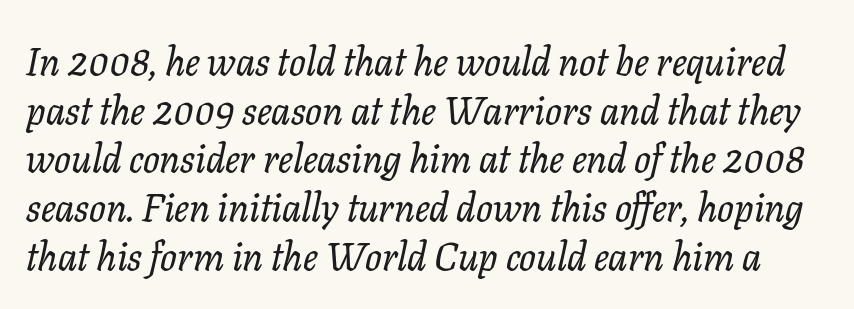
The image shows 39 px serif type, italic (leaning right); set normal line spacing (1.25x), normal letter spacing, not underlined; low stroke contrast and a medium x-height.
